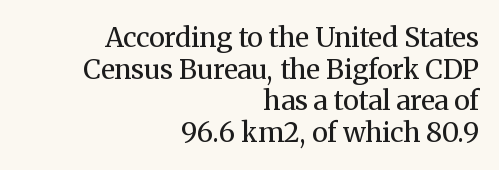
{"italic": "no", "bold": "no", "underline": "no", "align": "right", "line_spacing_ratio": 1.17, "letter_spacing": "normal", "letter_spacing_em": 0.0, "glyph_px": 27}
